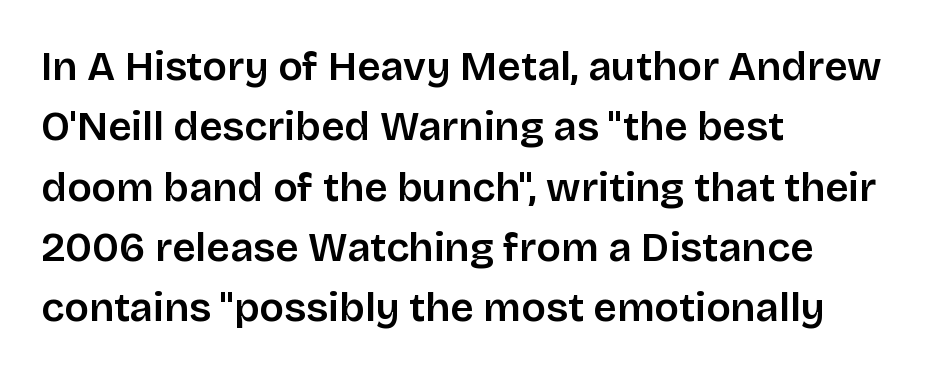
The image shows 41 px sans-serif type, upright; set left-aligned, normal line spacing (1.47x), normal letter spacing, not underlined; low stroke contrast and a large x-height.
